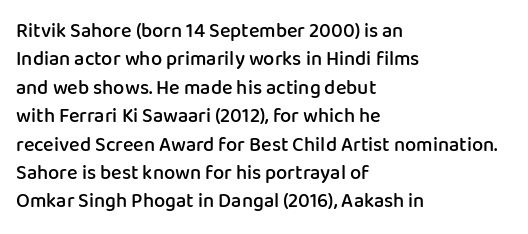
The image shows 20 px text type, upright; set left-aligned, normal line spacing (1.42x), normal letter spacing, not underlined.
